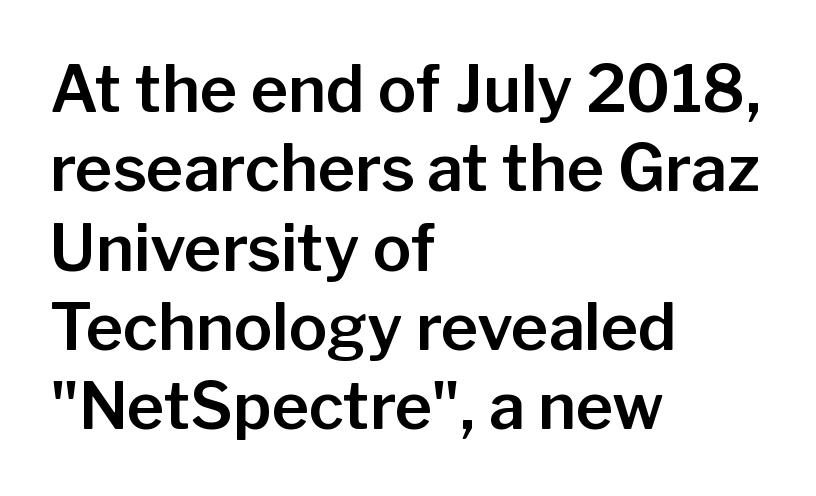
The image shows 64 px sans-serif type, upright; set left-aligned, line spacing 1.24x, normal letter spacing, not underlined; low stroke contrast and a medium x-height.
